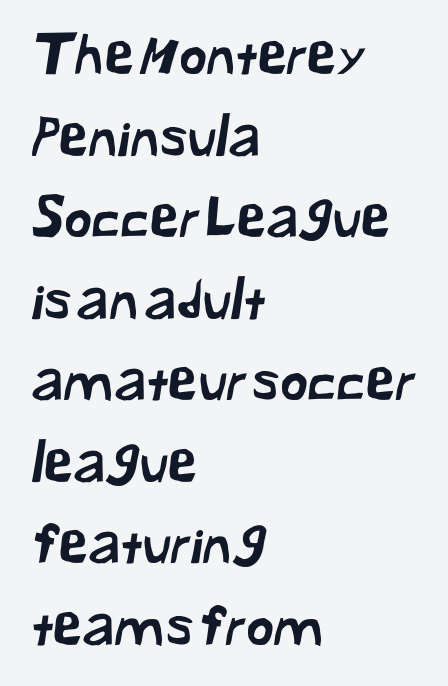
{"serif": "no", "width": "normal", "stroke_contrast": "low", "x_height": "medium", "monospaced": "no", "underline": "no", "align": "left", "line_spacing": "normal", "line_spacing_ratio": 1.51, "letter_spacing": "normal", "letter_spacing_em": 0.0, "glyph_px": 54}
